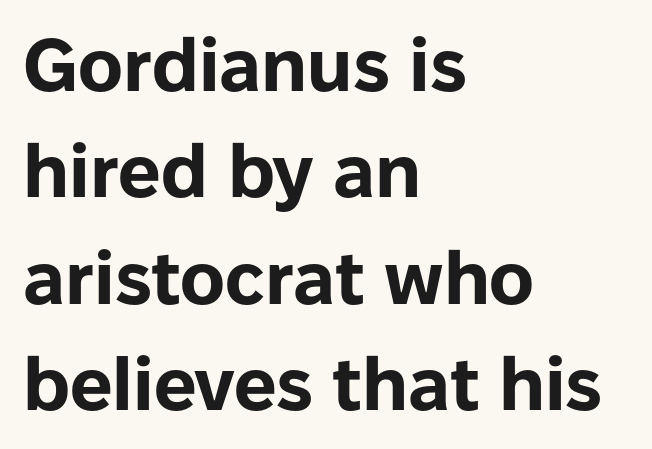
Typographic density is high because the face is bold. These lines are set flush left with a ragged right edge. Leading matches the norm, producing a regular column. Do the characters align in a grid? No, the font is proportional.
